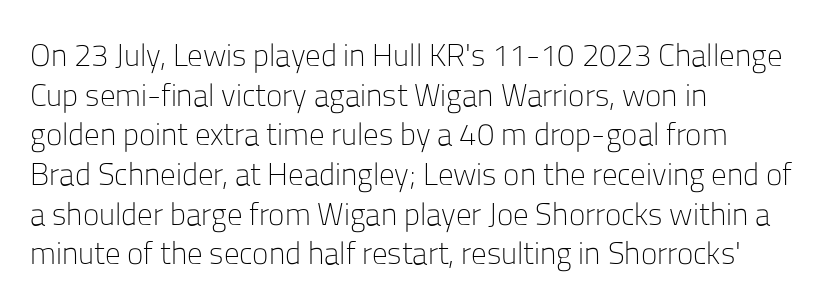
Q: Is the text bold? A: No.
Q: Is the text italic (slanted)? A: No, it is upright.
Q: Is the typeface a serif or a sans-serif typeface? A: Sans-serif.
Q: Is the text underlined? A: No.
Q: How is the paragraph aligned? A: Left-aligned.
Q: Is the spacing between letters normal or unusually wide? A: Normal.
Q: Is the spacing between lines tight, normal or loose? A: Normal.
Q: Width (condensed, normal, or wide)? A: Normal.
Q: Stroke contrast? A: Low.
Q: x-height? A: Medium.
Q: Monospaced? A: No.
